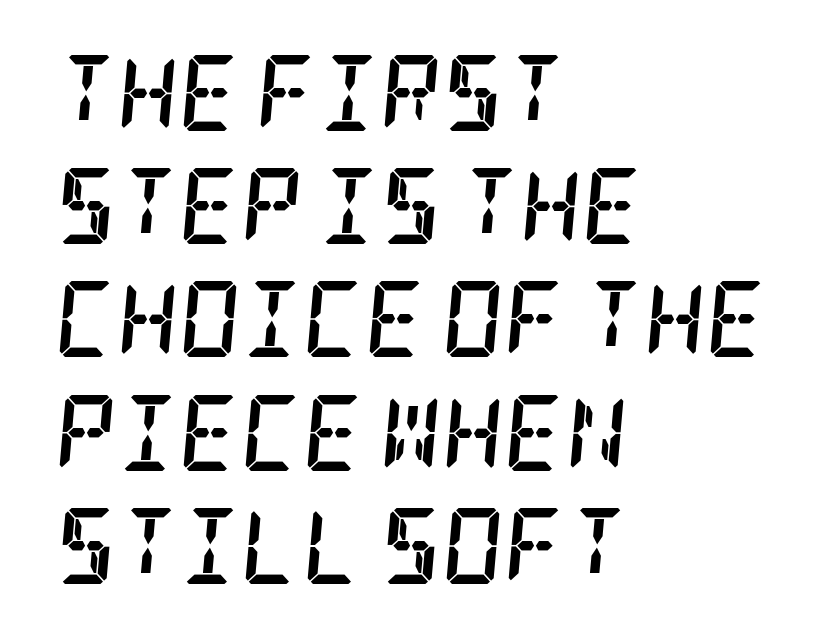
The image shows 76 px semibold, condensed serif type, italic (leaning right); set left-aligned, normal line spacing (1.49x), normal letter spacing, not underlined; low stroke contrast and a large x-height.
